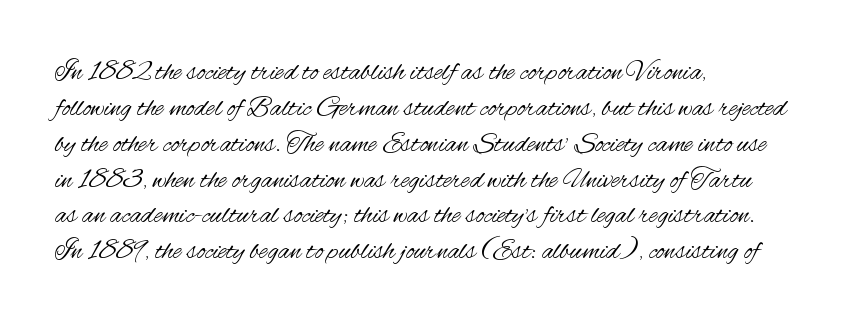
{"serif": "no", "bold": "no", "weight": "regular", "width": "condensed", "stroke_contrast": "medium", "x_height": "small", "monospaced": "no", "underline": "no", "align": "left", "line_spacing": "normal", "line_spacing_ratio": 1.28, "letter_spacing": "normal", "letter_spacing_em": 0.0, "glyph_px": 28}
